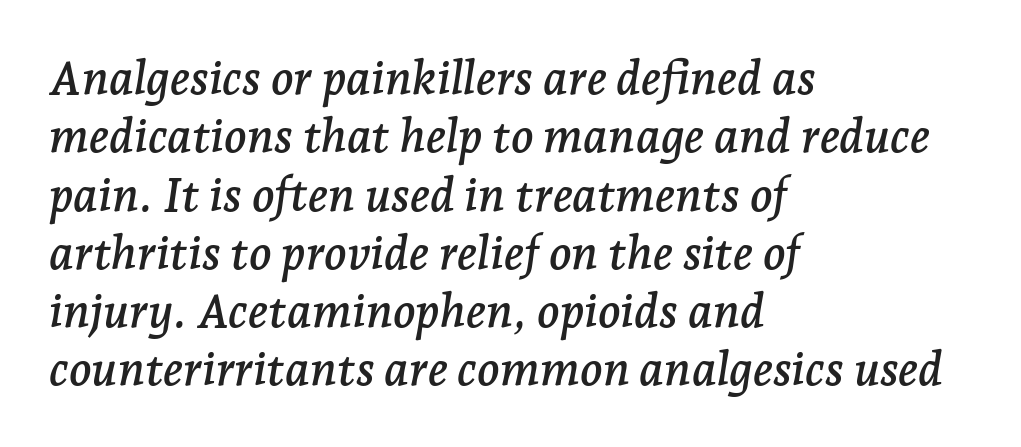
{"serif": "yes", "italic": "yes", "lean": "right", "slant_degrees": 7, "width": "normal", "stroke_contrast": "low", "x_height": "medium", "monospaced": "no", "underline": "no", "align": "left", "line_spacing_ratio": 1.24, "letter_spacing": "normal", "letter_spacing_em": 0.0, "glyph_px": 47}
